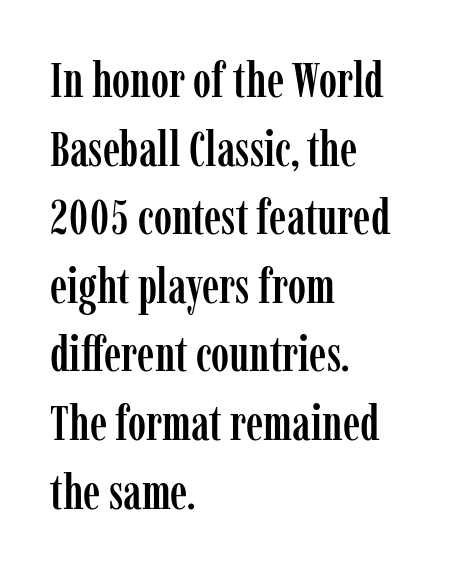
Q: Is the text italic (slanted)? A: No, it is upright.
Q: Is the typeface a serif or a sans-serif typeface? A: Serif.
Q: Is the text underlined? A: No.
Q: How is the paragraph aligned? A: Left-aligned.
Q: Is the spacing between letters normal or unusually wide? A: Normal.
Q: Is the spacing between lines tight, normal or loose? A: Normal.
Q: Width (condensed, normal, or wide)? A: Condensed.
Q: Stroke contrast? A: Low.
Q: x-height? A: Medium.
Q: Monospaced? A: No.
